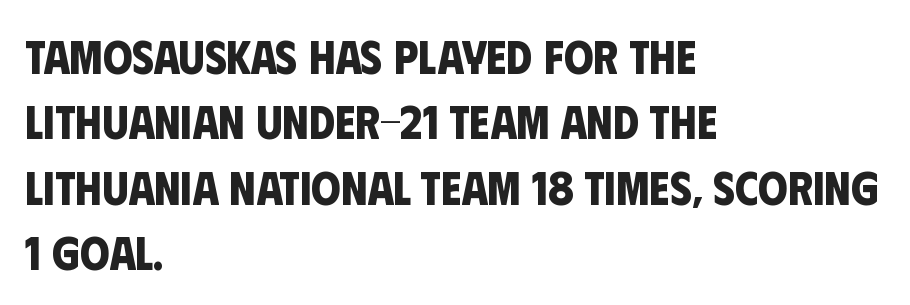
{"serif": "no", "bold": "yes", "weight": "bold", "width": "condensed", "stroke_contrast": "low", "x_height": "large", "monospaced": "no", "underline": "no", "align": "left", "line_spacing": "normal", "line_spacing_ratio": 1.39, "letter_spacing": "normal", "letter_spacing_em": 0.0, "glyph_px": 47}
